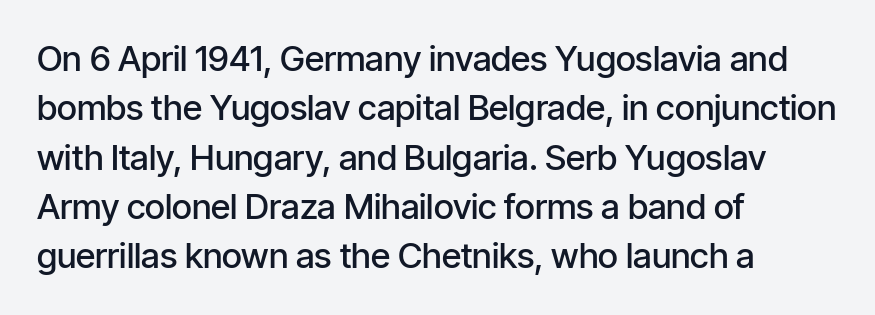
Q: Is the text bold? A: Semi-bold.
Q: Is the text italic (slanted)? A: No, it is upright.
Q: Is the typeface a serif or a sans-serif typeface? A: Sans-serif.
Q: Is the text underlined? A: No.
Q: How is the paragraph aligned? A: Left-aligned.
Q: Is the spacing between letters normal or unusually wide? A: Normal.
Q: Is the spacing between lines tight, normal or loose? A: Normal.
Q: Width (condensed, normal, or wide)? A: Condensed.
Q: Stroke contrast? A: Low.
Q: x-height? A: Medium.
Q: Monospaced? A: No.
